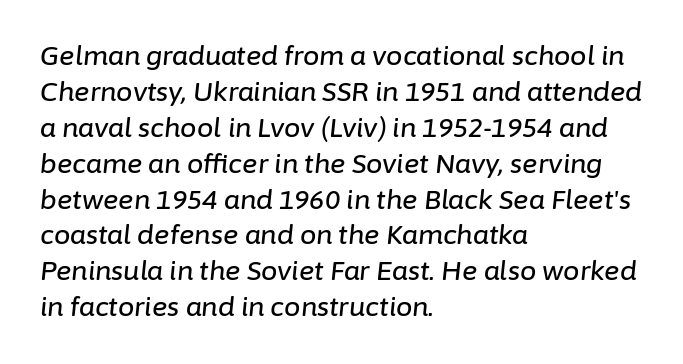
Q: Is the text italic (slanted)? A: Yes, it leans right by about 6 degrees.
Q: Is the text underlined? A: No.
Q: How is the paragraph aligned? A: Left-aligned.
Q: Is the spacing between letters normal or unusually wide? A: Normal.
Q: Is the spacing between lines tight, normal or loose? A: Normal.
